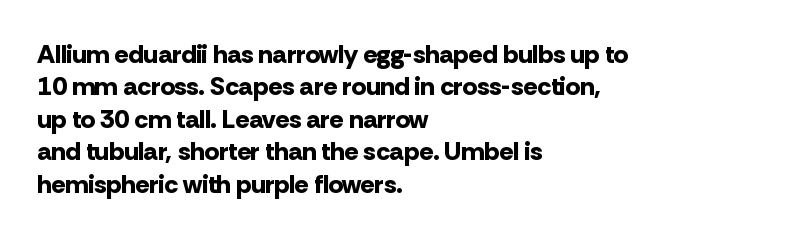
Interline gaps are of average width in this sample. Words float on clear page, feet unadorned. Weight check: bold — yes, fully. These lines were composed using upright roman letters.
